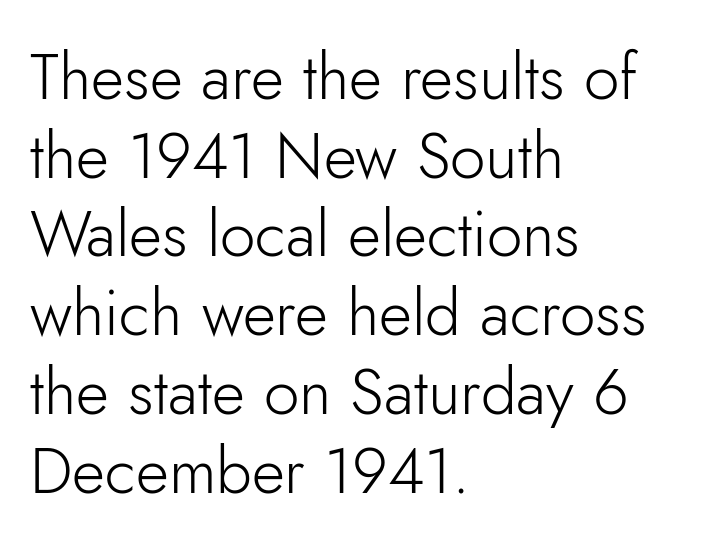
Q: Is the text bold? A: No.
Q: Is the text italic (slanted)? A: No, it is upright.
Q: Is the typeface a serif or a sans-serif typeface? A: Sans-serif.
Q: Is the text underlined? A: No.
Q: How is the paragraph aligned? A: Left-aligned.
Q: Is the spacing between letters normal or unusually wide? A: Normal.
Q: Width (condensed, normal, or wide)? A: Normal.
Q: Stroke contrast? A: Low.
Q: x-height? A: Small.
Q: Monospaced? A: No.
